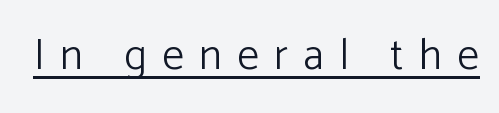
The image shows 44 px light sans-serif type, upright; set unusually wide letter spacing (+0.35 em), underlined; low stroke contrast and a medium x-height.
